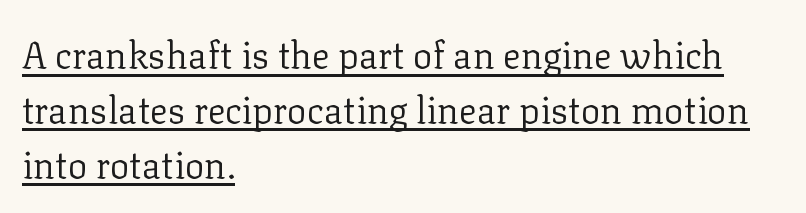
The image shows 37 px regular-weight serif type, upright; set left-aligned, normal line spacing (1.48x), normal letter spacing, underlined; low stroke contrast and a medium x-height.
